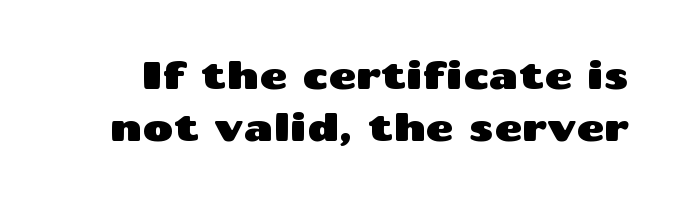
Q: Is the text italic (slanted)? A: No, it is upright.
Q: Is the typeface a serif or a sans-serif typeface? A: Sans-serif.
Q: Is the text underlined? A: No.
Q: Is the spacing between letters normal or unusually wide? A: Normal.
Q: Is the spacing between lines tight, normal or loose? A: Normal.
Q: Width (condensed, normal, or wide)? A: Wide.
Q: Stroke contrast? A: Medium.
Q: x-height? A: Medium.
Q: Monospaced? A: No.
